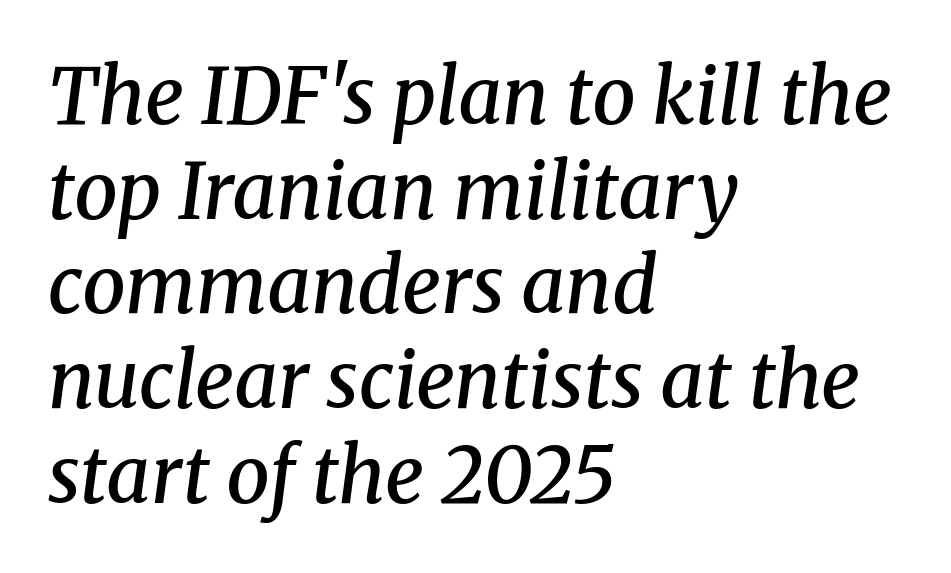
The image shows 77 px semibold serif type, italic (leaning right); set left-aligned, line spacing 1.23x, normal letter spacing, not underlined; medium stroke contrast and a medium x-height.
